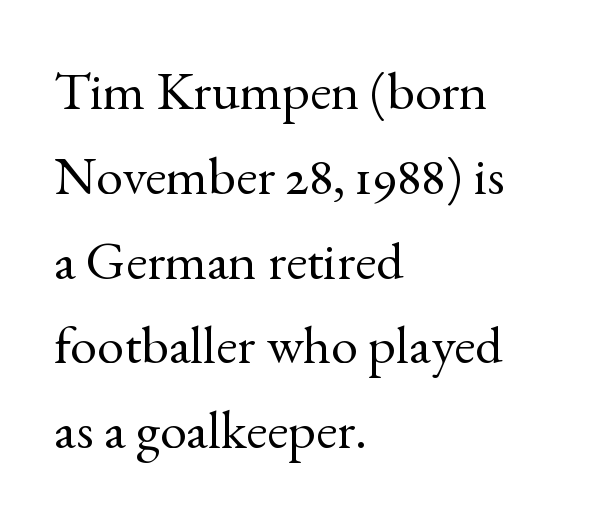
Underlining? Definitely not there. A roman cut, with each character standing at attention. The leading is moderate, giving the passage an even texture. Each letter's strokes conclude with small projecting serifs. In terms of letterspacing, this is plain default setting.
